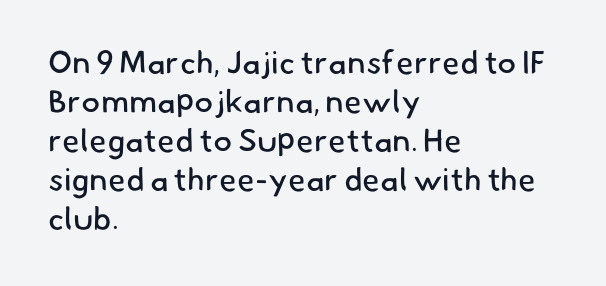
{"serif": "no", "bold": "no", "weight": "regular", "width": "normal", "stroke_contrast": "low", "x_height": "small", "monospaced": "no", "underline": "no", "align": "left", "line_spacing_ratio": 1.22, "letter_spacing": "normal", "letter_spacing_em": 0.0, "glyph_px": 32}
